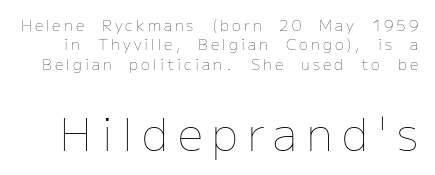
The image shows 45 px thin type, upright; set normal line spacing (1.29x), unusually wide letter spacing (+0.2 em), not underlined; the second (bottom) block is 3.0x larger; low stroke contrast and a medium x-height.
